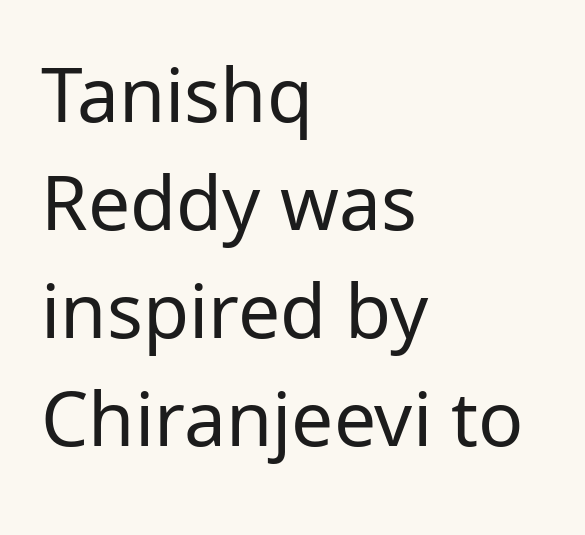
Descenders are the only things crossing below the line. Does the leading feel generous? No, just average. This sample uses a sans-serif face. This sample uses plain, unmodified letter spacing. Notice how the passage keeps a crisp vertical edge on the left only.
